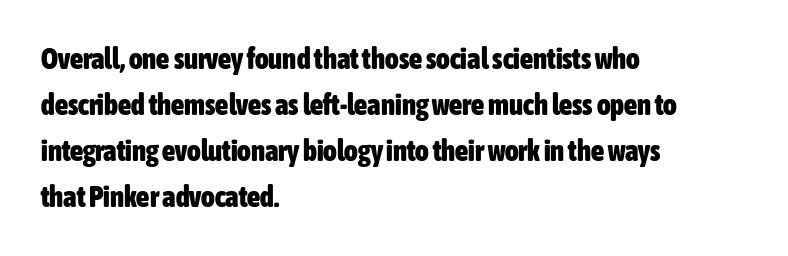
The text block is weighted toward the left margin, trailing off unevenly rightward. Look at the tracking — it's just the regular setting, nothing added. The glyphs have the mass of a bold cut. The rows are spaced the way most documents space them.
